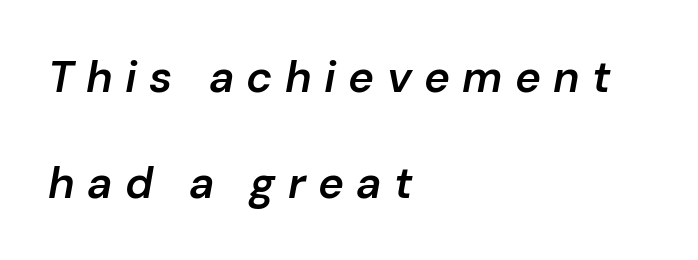
The image shows 44 px semibold type, italic (leaning right); set left-aligned, loose line spacing (2.4x), unusually wide letter spacing (+0.28 em), not underlined; low stroke contrast and a medium x-height.
